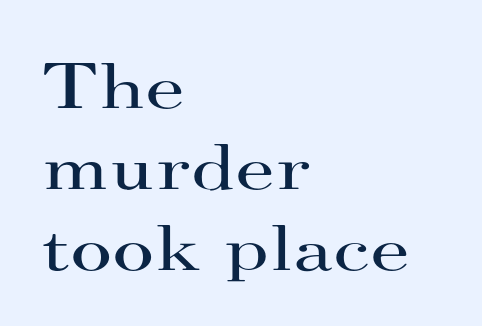
Q: Is the text bold? A: No.
Q: Is the text italic (slanted)? A: No, it is upright.
Q: Is the typeface a serif or a sans-serif typeface? A: Serif.
Q: Is the text underlined? A: No.
Q: How is the paragraph aligned? A: Left-aligned.
Q: Is the spacing between letters normal or unusually wide? A: Normal.
Q: Is the spacing between lines tight, normal or loose? A: Normal.
Q: Width (condensed, normal, or wide)? A: Wide.
Q: Stroke contrast? A: High.
Q: x-height? A: Small.
Q: Monospaced? A: No.
